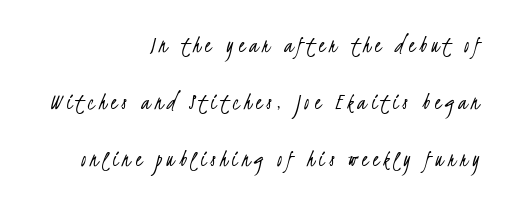
{"bold": "no", "underline": "no", "align": "right", "line_spacing": "loose", "line_spacing_ratio": 2.29, "glyph_px": 25}
